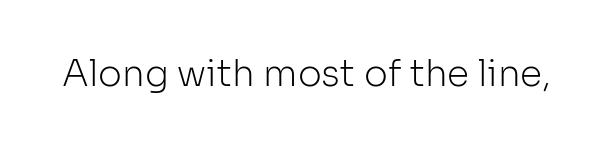
Q: Is the text bold? A: No.
Q: Is the text italic (slanted)? A: No, it is upright.
Q: Is the typeface a serif or a sans-serif typeface? A: Sans-serif.
Q: Is the text underlined? A: No.
Q: Is the spacing between letters normal or unusually wide? A: Normal.
Q: Width (condensed, normal, or wide)? A: Normal.
Q: Stroke contrast? A: Low.
Q: x-height? A: Medium.
Q: Monospaced? A: No.
